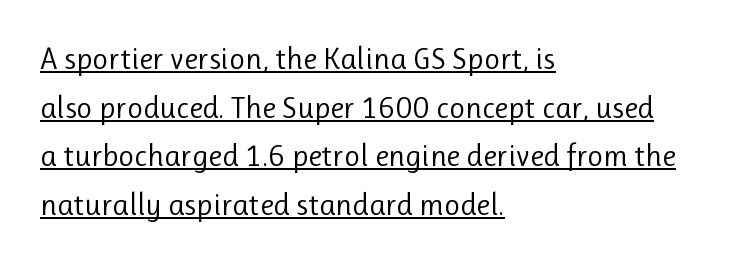
The image shows 31 px regular-weight sans-serif type, upright; set left-aligned, normal line spacing (1.57x), normal letter spacing, underlined; low stroke contrast and a medium x-height.
